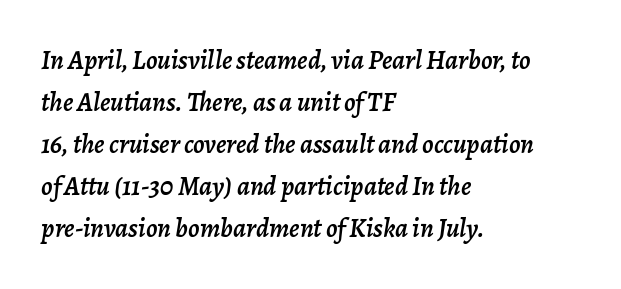
The image shows 27 px text type, italic (leaning right); set left-aligned, normal line spacing (1.56x), normal letter spacing, not underlined.
